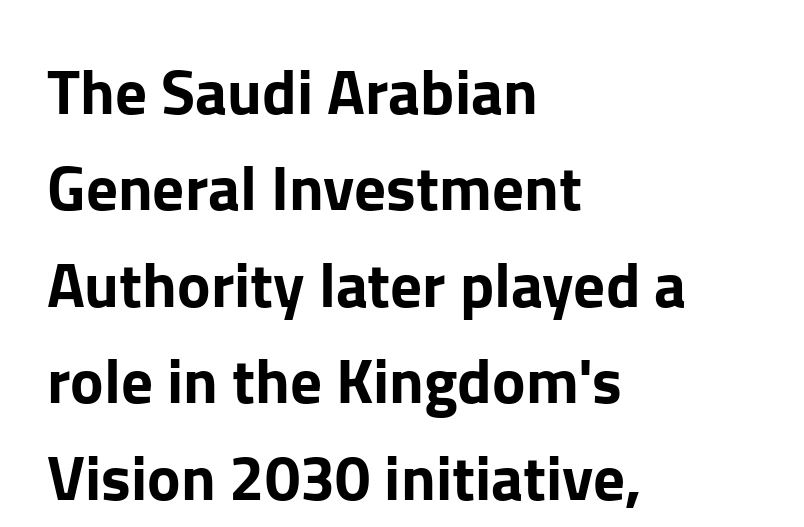
No feet cap the strokes, marking this as sans-serif type. One-word summary of the alignment: left. Clear beneath every line of the passage. A typesetter would mark this as roman, not italic.
